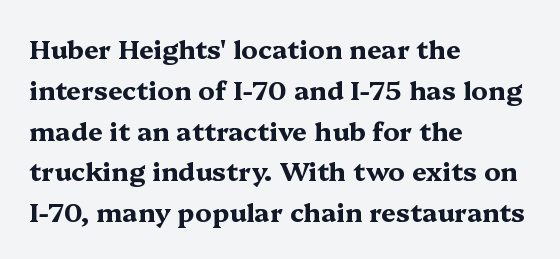
A dark, heavy texture on the line: the type is bold. Characters follow at the spacing the type designer built in. The designer left line spacing at the default. Unmarked baselines from the first word to the last. Posture: vertical.
